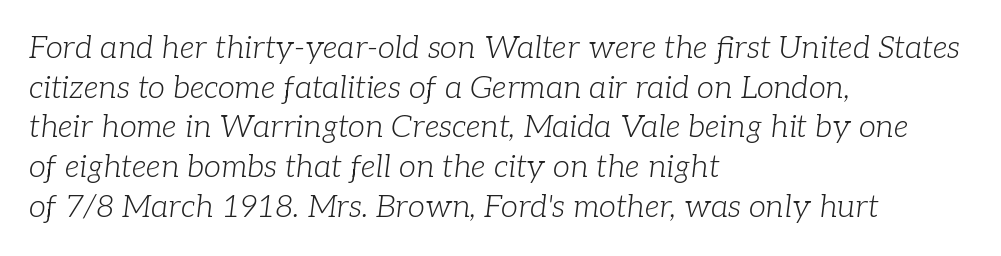
The image shows 31 px light serif type, italic (leaning right); set left-aligned, normal line spacing (1.28x), normal letter spacing, not underlined; low stroke contrast and a medium x-height.
